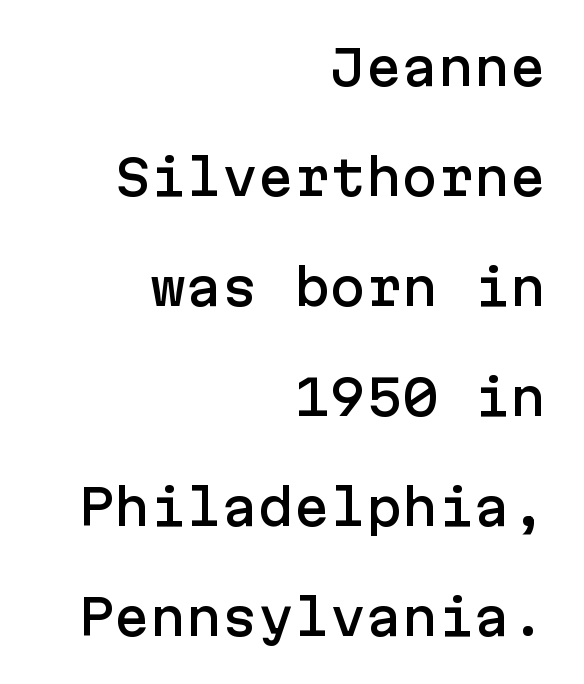
Type without underlining. What's the leading like? Stretched, with rows far apart. The lines in this sample share a right terminus and differ only in where they begin. Font category for this specimen: sans-serif. In terms of posture, this sample is upright. Observe the ordinary spacing: letters are neighbours, not strangers.
